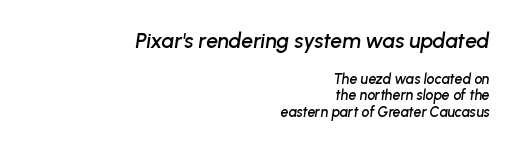
Q: Is the text italic (slanted)? A: Yes, it leans right by about 8 degrees.
Q: Is the text underlined? A: No.
Q: How is the paragraph aligned? A: Right-aligned.
Q: Is the spacing between letters normal or unusually wide? A: Normal.
Q: Which block of text is set in a larger size, the first (top) or the second (bottom)? A: The first (top) one.
